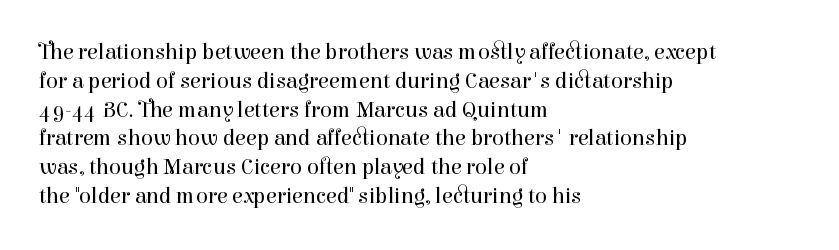
No extra ink here — the face is not bold. The ragged edge is on the right, which tells us the setting is flush left. Decoration check: the copy has no underline. Between one letter and the next there's only the usual sliver of space. No italicization has been applied; the sample stays upright. Successive baselines arrive at the customary interval.
